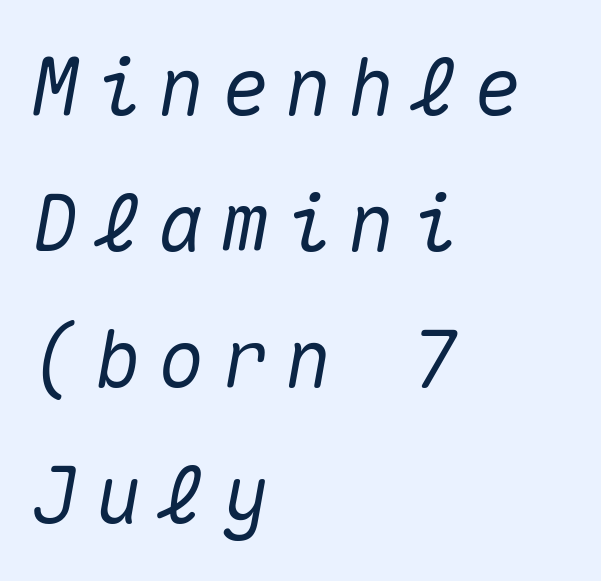
{"italic": "yes", "lean": "right", "slant_degrees": 10, "width": "normal", "stroke_contrast": "medium", "x_height": "medium", "monospaced": "yes", "underline": "no", "align": "left", "line_spacing_ratio": 1.72, "letter_spacing": "wide", "letter_spacing_em": 0.2, "glyph_px": 79}
